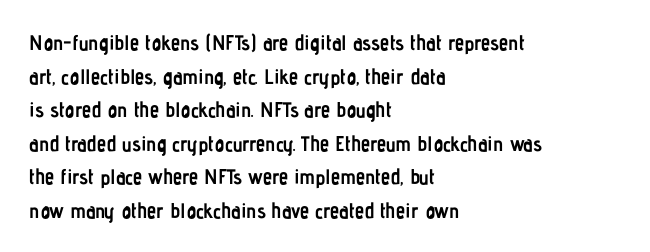
Q: Is the text bold? A: Yes.
Q: Is the text italic (slanted)? A: No, it is upright.
Q: Is the text underlined? A: No.
Q: How is the paragraph aligned? A: Left-aligned.
Q: Is the spacing between letters normal or unusually wide? A: Normal.
Q: Is the spacing between lines tight, normal or loose? A: Normal.
